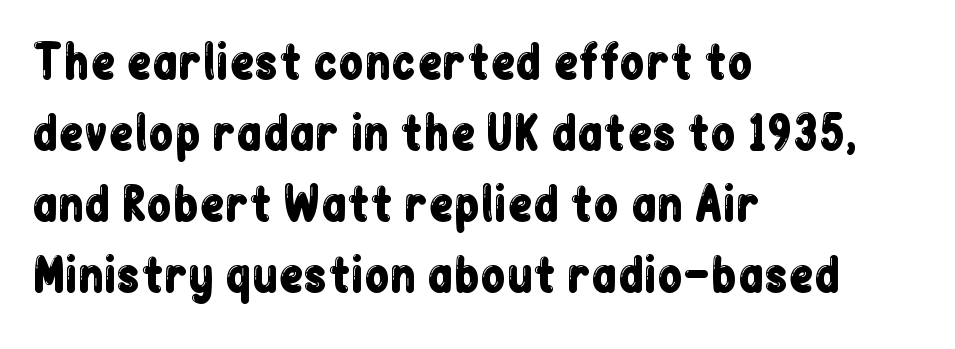
Q: Is the text italic (slanted)? A: No, it is upright.
Q: Is the typeface a serif or a sans-serif typeface? A: Sans-serif.
Q: Is the text underlined? A: No.
Q: How is the paragraph aligned? A: Left-aligned.
Q: Is the spacing between letters normal or unusually wide? A: Normal.
Q: Is the spacing between lines tight, normal or loose? A: Normal.
Q: Width (condensed, normal, or wide)? A: Condensed.
Q: Stroke contrast? A: Low.
Q: x-height? A: Medium.
Q: Monospaced? A: No.
